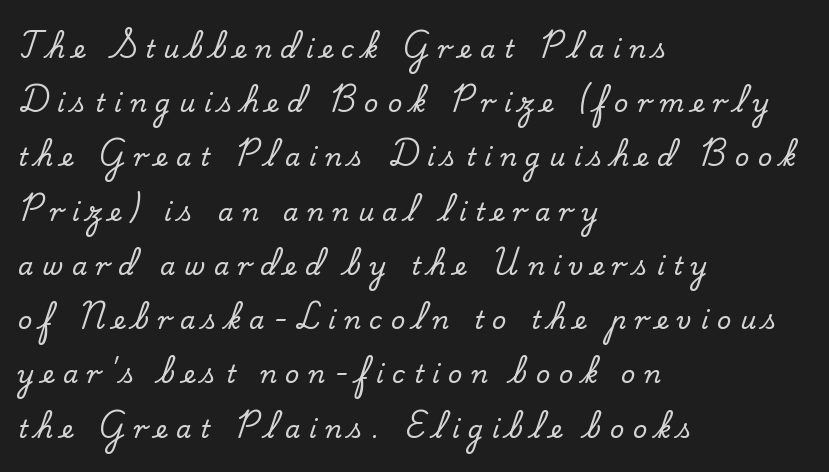
{"underline": "no", "align": "left", "line_spacing": "loose", "line_spacing_ratio": 2.17, "letter_spacing": "wide", "letter_spacing_em": 0.34, "glyph_px": 25}
